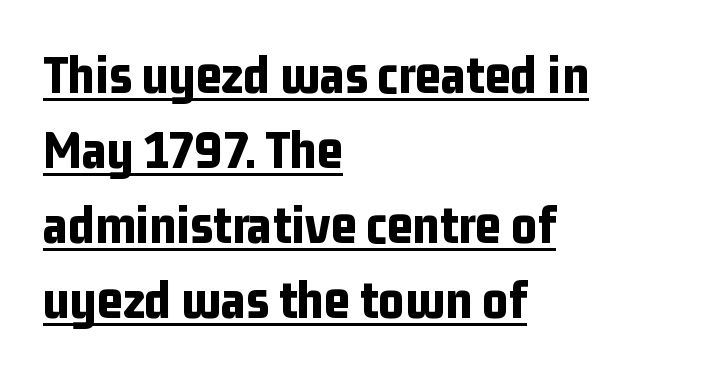
Q: Is the text bold? A: Yes.
Q: Is the text italic (slanted)? A: No, it is upright.
Q: Is the typeface a serif or a sans-serif typeface? A: Sans-serif.
Q: Is the text underlined? A: Yes.
Q: How is the paragraph aligned? A: Left-aligned.
Q: Is the spacing between letters normal or unusually wide? A: Normal.
Q: Is the spacing between lines tight, normal or loose? A: Normal.
Q: Width (condensed, normal, or wide)? A: Condensed.
Q: Stroke contrast? A: Low.
Q: x-height? A: Medium.
Q: Monospaced? A: No.
